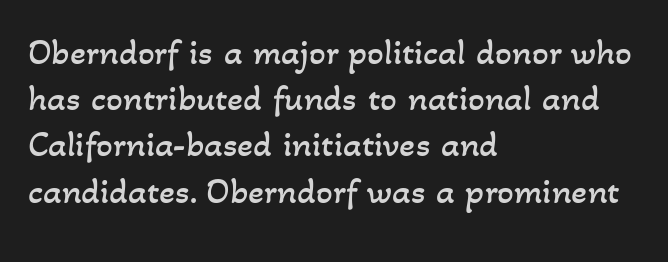
Weight class: somewhere from thin through regular. Typeset ragged right — the left edge is the straight one. In terms of letterspacing, this is plain default setting. Only glyphs here, with clear space below each row. Interline gaps are of average width in this sample. Here the designer chose a conventional face with non-uniform glyph widths.
